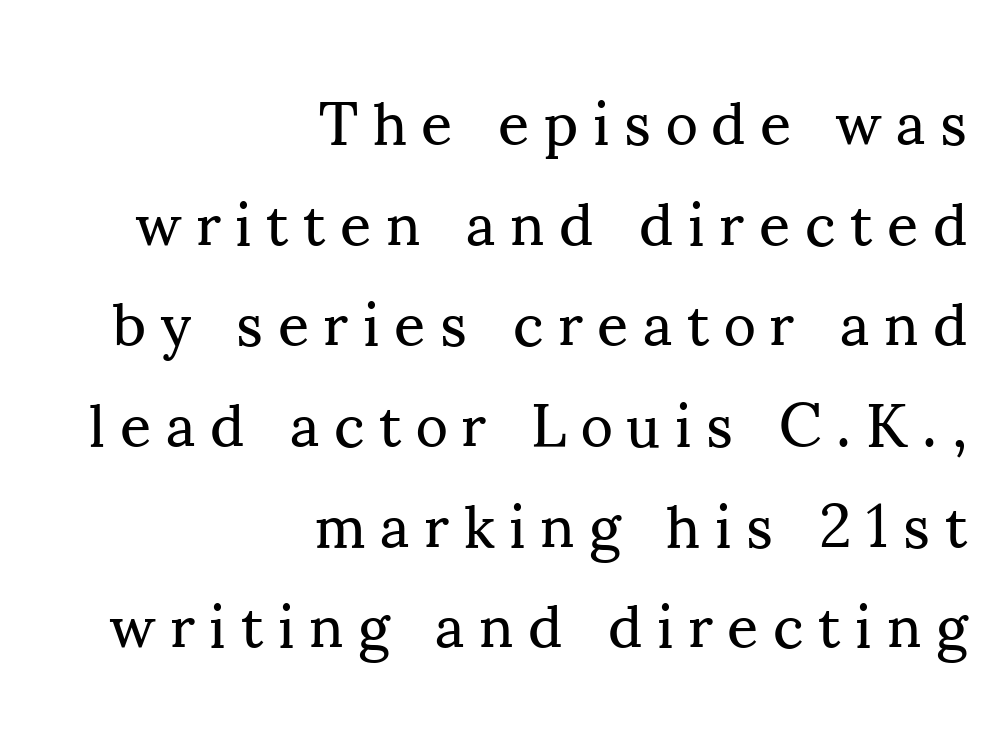
{"serif": "yes", "italic": "no", "bold": "no", "weight": "regular", "width": "normal", "stroke_contrast": "medium", "x_height": "small", "monospaced": "no", "underline": "no", "align": "right", "line_spacing": "normal", "line_spacing_ratio": 1.65, "letter_spacing": "wide", "letter_spacing_em": 0.24, "glyph_px": 61}
